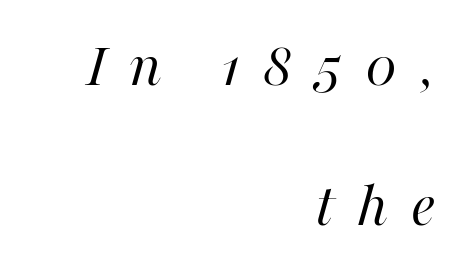
Stems and bowls with no extra thickness — not bold. Varying glyph widths throughout — classic text-font behaviour. This block would shrink considerably if given ordinary leading; it's expanded now. Here the glyphs are tracked loosely, breaking word shapes into spaced letters. Descenders are the only things crossing below the line. Rendered with sloped, italic letterforms.
